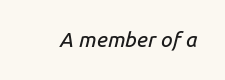
The image shows 21 px text type, italic (leaning right); set normal letter spacing, not underlined.
